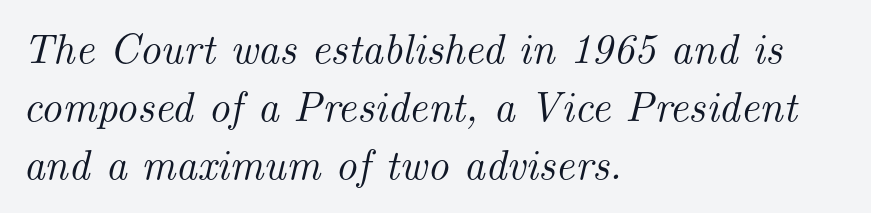
{"serif": "yes", "italic": "yes", "lean": "right", "slant_degrees": 14, "width": "normal", "stroke_contrast": "medium", "x_height": "small", "monospaced": "no", "underline": "no", "align": "left", "line_spacing": "normal", "line_spacing_ratio": 1.38, "letter_spacing": "normal", "letter_spacing_em": 0.0, "glyph_px": 42}
